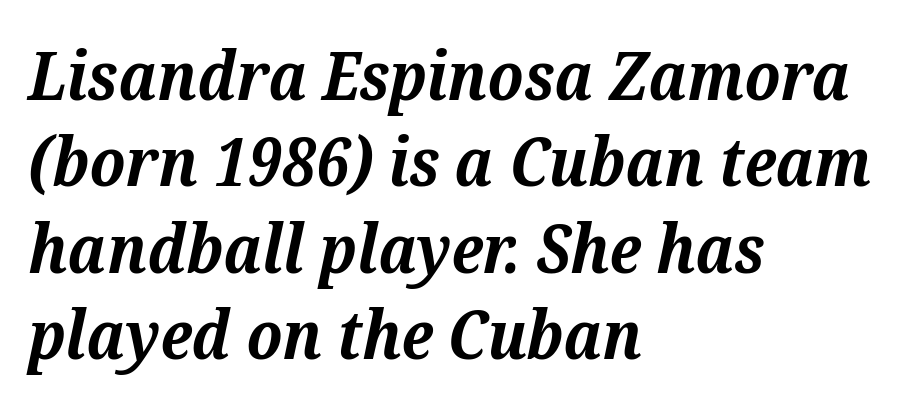
A typesetter would call this proportional, since set widths differ per character. No extra tracking has been applied to these lines. Horizontal alignment here is leftward, the default for most running prose. Normally led — the rows are evenly, conventionally spaced. Is the type bold? Yes — the strokes are clearly thick and heavy.
